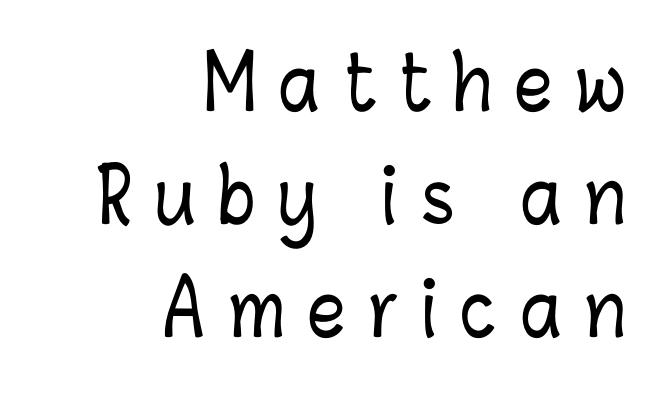
The image shows 74 px condensed type, upright; set right-aligned, normal line spacing (1.53x), unusually wide letter spacing (+0.32 em), not underlined; low stroke contrast and a medium x-height.
